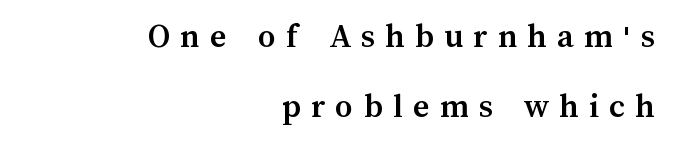
{"italic": "no", "bold": "yes", "weight": "semibold", "width": "normal", "stroke_contrast": "medium", "x_height": "medium", "monospaced": "no", "underline": "no", "align": "right", "line_spacing": "loose", "line_spacing_ratio": 1.99, "letter_spacing": "wide", "letter_spacing_em": 0.29, "glyph_px": 35}
